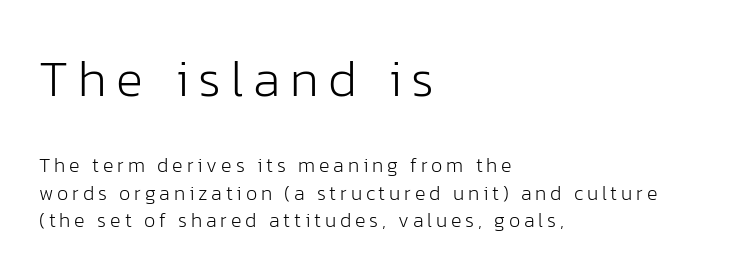
{"serif": "no", "italic": "no", "bold": "no", "weight": "light", "width": "normal", "stroke_contrast": "low", "x_height": "medium", "monospaced": "no", "underline": "no", "align": "left", "line_spacing": "normal", "line_spacing_ratio": 1.38, "larger_block": "first", "size_ratio": 2.55, "glyph_px": 51}
